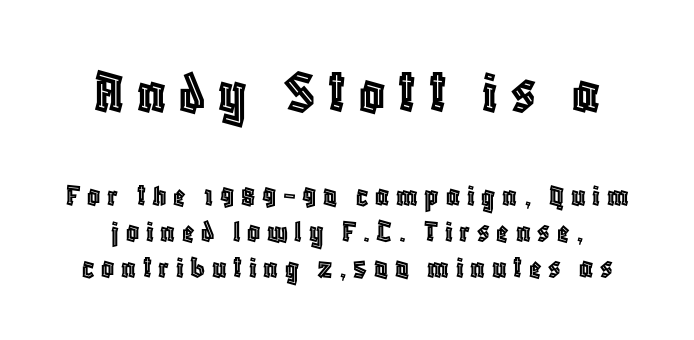
The initial chunk of copy outweighs the following chunk in type size. The type sits square on the baseline with zero lean. Caption: expanded tracking, letters set apart. Each letter keeps its own natural width here, so spacing adapts to shape.
